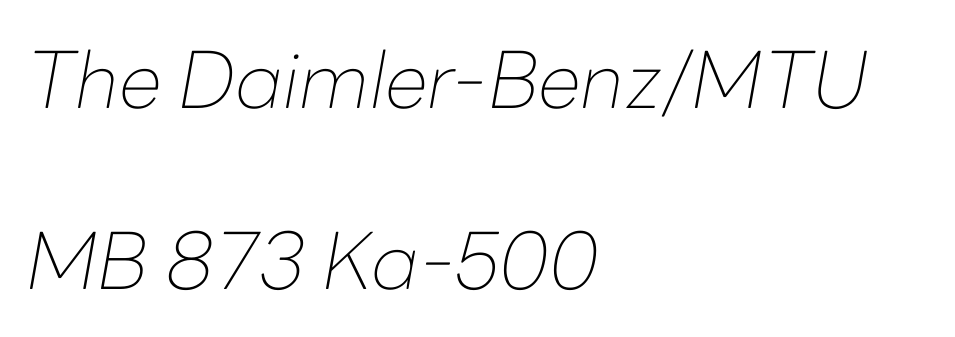
The image shows 78 px thin type, italic (leaning right); set left-aligned, loose line spacing (2.32x), normal letter spacing, not underlined; low stroke contrast and a medium x-height.
